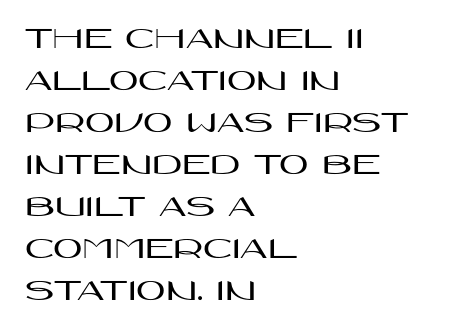
Q: Is the text italic (slanted)? A: No, it is upright.
Q: Is the typeface a serif or a sans-serif typeface? A: Sans-serif.
Q: Is the text underlined? A: No.
Q: How is the paragraph aligned? A: Left-aligned.
Q: Is the spacing between letters normal or unusually wide? A: Normal.
Q: Is the spacing between lines tight, normal or loose? A: Normal.
Q: Width (condensed, normal, or wide)? A: Wide.
Q: Stroke contrast? A: High.
Q: x-height? A: Large.
Q: Monospaced? A: No.
